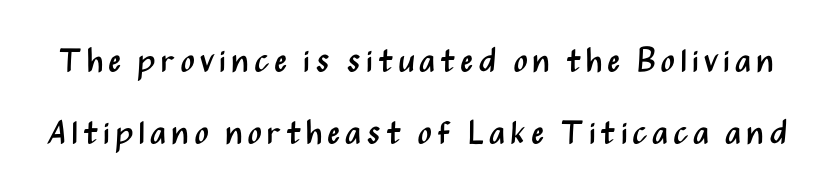
Q: Is the text bold? A: No.
Q: Is the text italic (slanted)? A: No, it is upright.
Q: Is the typeface a serif or a sans-serif typeface? A: Sans-serif.
Q: Is the text underlined? A: No.
Q: Is the spacing between lines tight, normal or loose? A: Loose.
Q: Width (condensed, normal, or wide)? A: Condensed.
Q: Stroke contrast? A: Medium.
Q: x-height? A: Medium.
Q: Monospaced? A: No.
